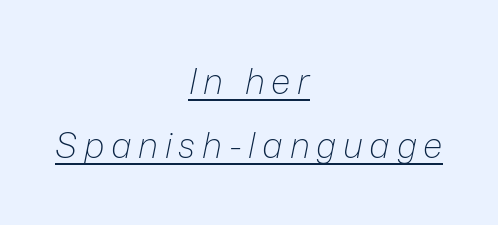
The image shows 35 px light type, italic (leaning right); set centered, line spacing 1.82x, underlined; low stroke contrast and a medium x-height.
